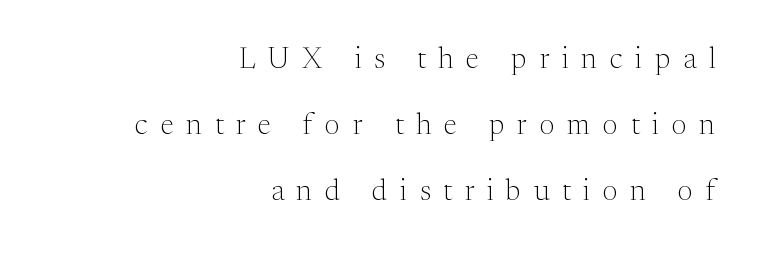
{"serif": "yes", "italic": "no", "bold": "no", "weight": "light", "width": "normal", "stroke_contrast": "medium", "x_height": "medium", "monospaced": "no", "underline": "no", "align": "right", "line_spacing": "loose", "line_spacing_ratio": 2.27, "letter_spacing": "wide", "letter_spacing_em": 0.44, "glyph_px": 29}
